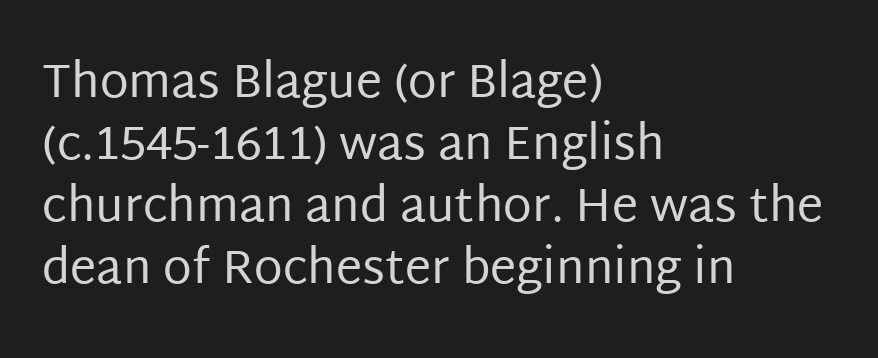
Q: Is the text bold? A: No.
Q: Is the text italic (slanted)? A: No, it is upright.
Q: Is the typeface a serif or a sans-serif typeface? A: Sans-serif.
Q: Is the text underlined? A: No.
Q: How is the paragraph aligned? A: Left-aligned.
Q: Is the spacing between letters normal or unusually wide? A: Normal.
Q: Is the spacing between lines tight, normal or loose? A: Normal.
Q: Width (condensed, normal, or wide)? A: Normal.
Q: Stroke contrast? A: Low.
Q: x-height? A: Large.
Q: Monospaced? A: No.
